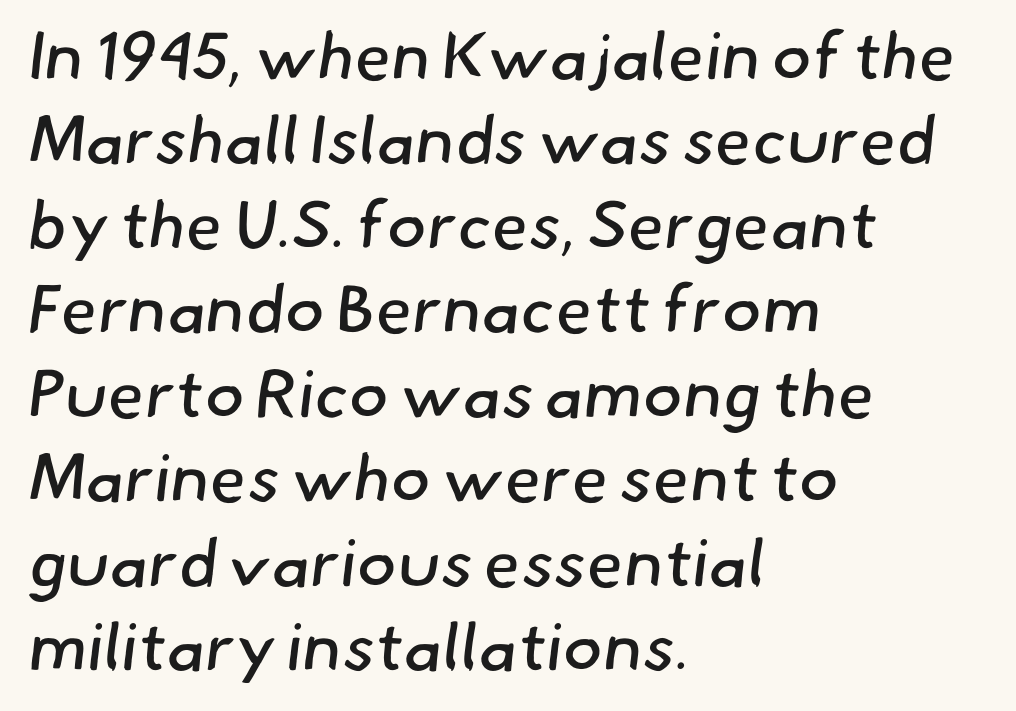
The words here are not underlined. Summary of weight: not heavy and not bold. A typesetter would call this proportional, since set widths differ per character. Line starts are locked; line ends wander.
